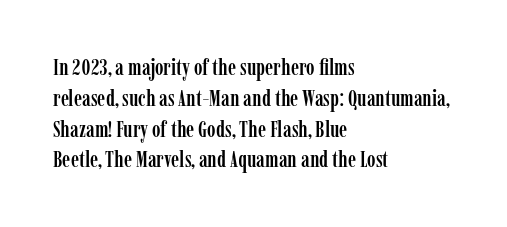
{"italic": "no", "underline": "no", "align": "left", "line_spacing": "normal", "line_spacing_ratio": 1.34, "letter_spacing": "normal", "letter_spacing_em": 0.0, "glyph_px": 23}
